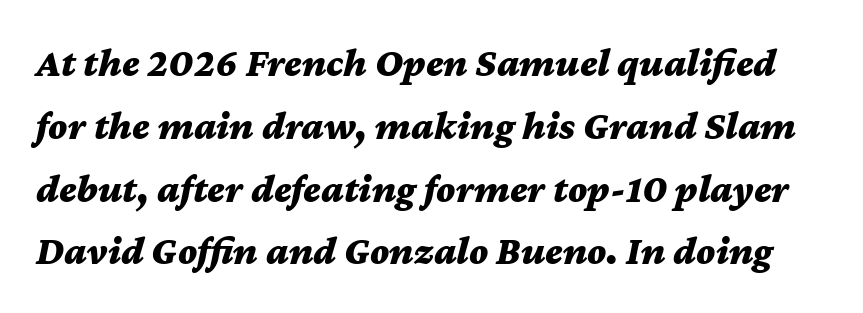
Q: Is the text bold? A: Yes.
Q: Is the text italic (slanted)? A: Yes, it leans right by about 12 degrees.
Q: Is the text underlined? A: No.
Q: Is the spacing between letters normal or unusually wide? A: Normal.
Q: Is the spacing between lines tight, normal or loose? A: Normal.
Q: Width (condensed, normal, or wide)? A: Wide.
Q: Stroke contrast? A: Medium.
Q: x-height? A: Medium.
Q: Monospaced? A: No.
